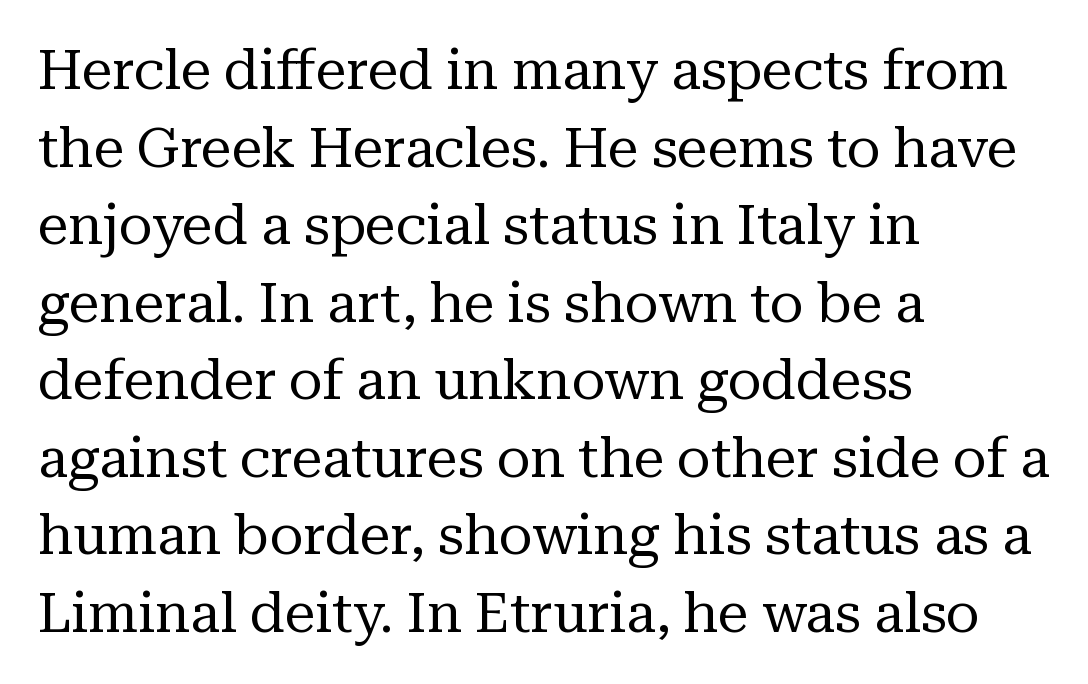
Q: Is the text bold? A: No.
Q: Is the text italic (slanted)? A: No, it is upright.
Q: Is the typeface a serif or a sans-serif typeface? A: Serif.
Q: Is the text underlined? A: No.
Q: How is the paragraph aligned? A: Left-aligned.
Q: Is the spacing between letters normal or unusually wide? A: Normal.
Q: Is the spacing between lines tight, normal or loose? A: Normal.
Q: Width (condensed, normal, or wide)? A: Normal.
Q: Stroke contrast? A: Medium.
Q: x-height? A: Medium.
Q: Monospaced? A: No.
